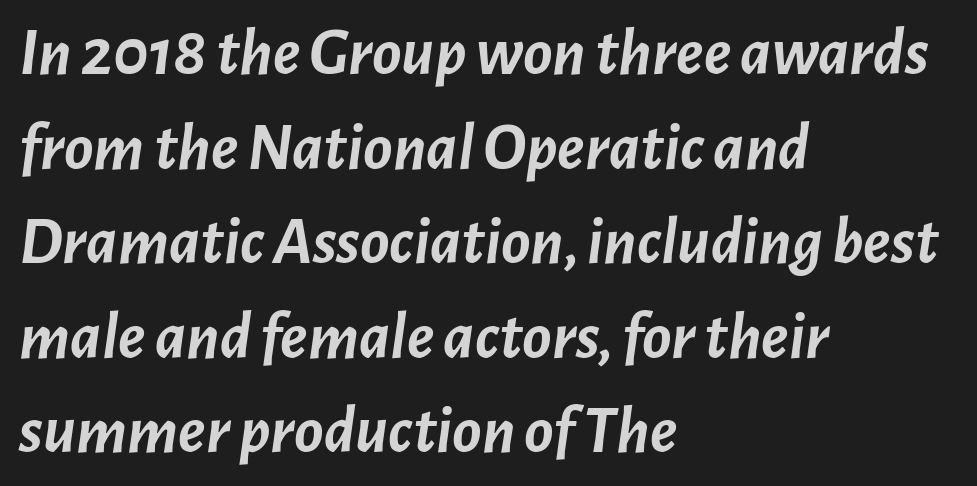
The image shows 68 px semibold type, italic (leaning right); set left-aligned, normal line spacing (1.39x), normal letter spacing, not underlined; low stroke contrast and a medium x-height.
